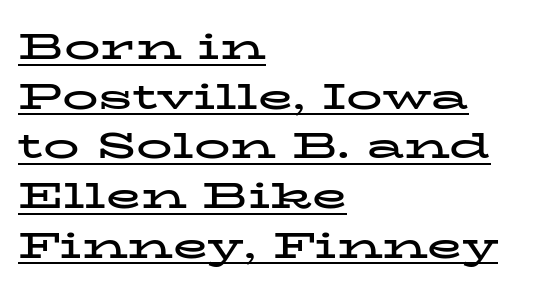
{"serif": "yes", "italic": "no", "bold": "yes", "weight": "bold", "width": "wide", "stroke_contrast": "low", "x_height": "medium", "monospaced": "no", "underline": "yes", "align": "left", "line_spacing": "normal", "line_spacing_ratio": 1.38, "letter_spacing": "normal", "letter_spacing_em": 0.0, "glyph_px": 36}
